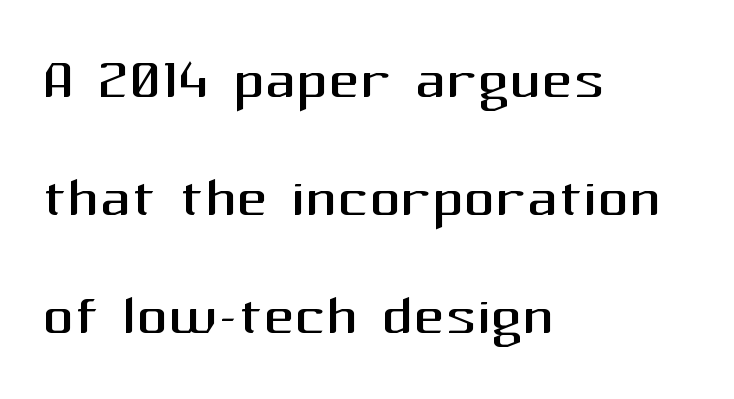
{"serif": "no", "italic": "no", "bold": "no", "weight": "regular", "width": "normal", "stroke_contrast": "medium", "x_height": "medium", "monospaced": "no", "underline": "no", "align": "left", "line_spacing": "normal", "line_spacing_ratio": 1.51, "letter_spacing": "normal", "letter_spacing_em": 0.0, "glyph_px": 78}
